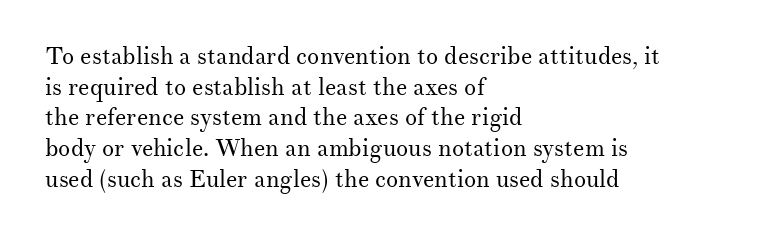
Q: Is the text bold? A: No.
Q: Is the text italic (slanted)? A: No, it is upright.
Q: Is the text underlined? A: No.
Q: How is the paragraph aligned? A: Left-aligned.
Q: Is the spacing between letters normal or unusually wide? A: Normal.
Q: Is the spacing between lines tight, normal or loose? A: Normal.
